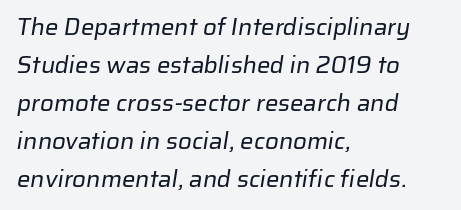
The font is comparable to plain body text, perhaps lighter. The baseline area is clear. This rendering uses left alignment, leaving the right contour irregular. Does the leading feel generous? No, just average. Standard letterfit; no display-style spreading of the glyphs.
